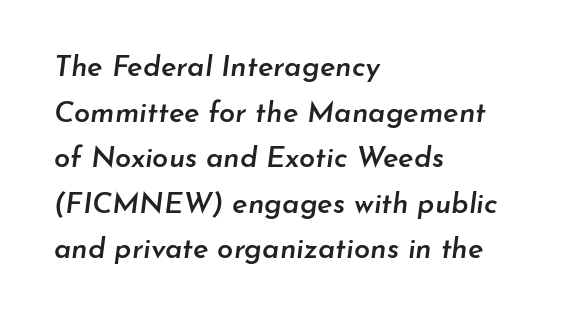
The image shows 29 px semibold type, italic (leaning right); set left-aligned, normal line spacing (1.57x), normal letter spacing, not underlined; low stroke contrast and a small x-height.
